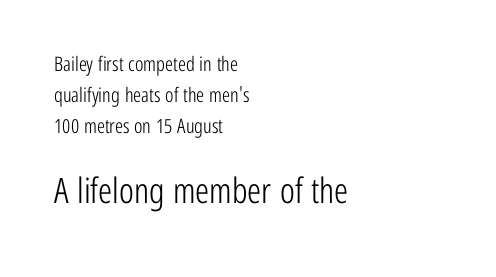
The image shows 35 px light, condensed sans-serif type, upright; set left-aligned, normal line spacing (1.54x), normal letter spacing, not underlined; the second (bottom) block is 1.75x larger; low stroke contrast and a medium x-height.
